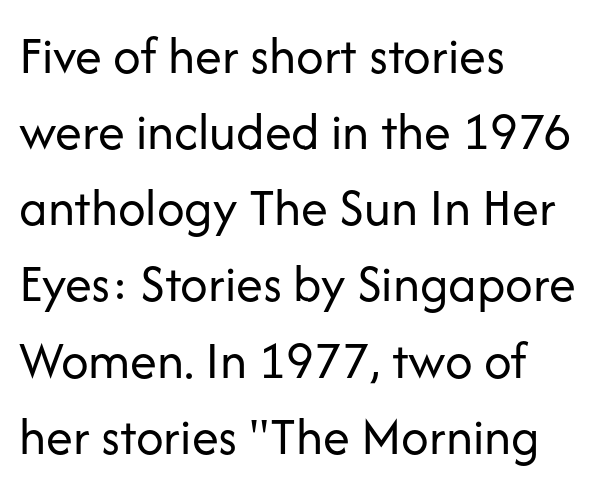
The image shows 54 px regular-weight sans-serif type, upright; set left-aligned, normal line spacing (1.41x), normal letter spacing, not underlined; low stroke contrast and a medium x-height.
